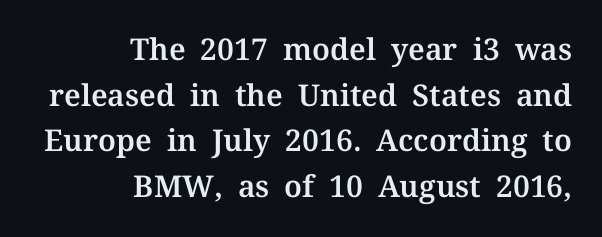
The image shows 30 px serif type, upright; set right-aligned, normal line spacing (1.52x), normal letter spacing, not underlined; medium stroke contrast and a medium x-height.
